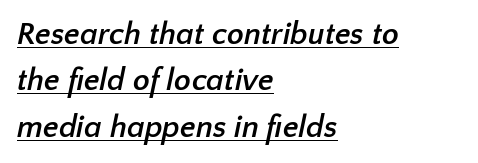
The rendered words wear a rule along their underside. The face used here is proportionally spaced, like ordinary book or web type. A typesetter would call this leading conventional body-copy spacing. Stroke thickness is high; the sample reads as a true bold.
